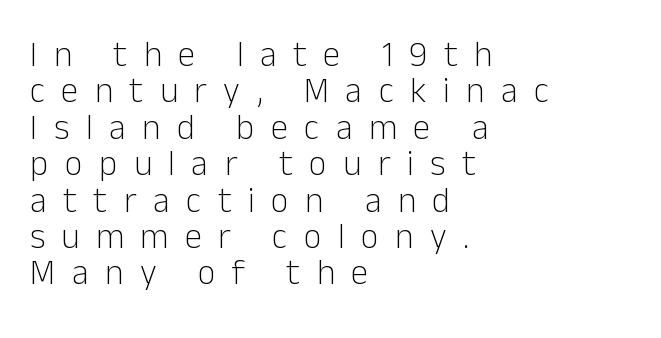
{"serif": "no", "italic": "no", "bold": "no", "weight": "light", "width": "normal", "stroke_contrast": "low", "x_height": "medium", "monospaced": "no", "underline": "no", "align": "left", "line_spacing": "tight", "line_spacing_ratio": 1.04, "letter_spacing": "wide", "letter_spacing_em": 0.47, "glyph_px": 35}
